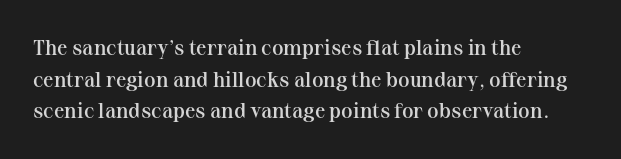
Q: Is the text bold? A: Semi-bold.
Q: Is the text italic (slanted)? A: No, it is upright.
Q: Is the text underlined? A: No.
Q: How is the paragraph aligned? A: Left-aligned.
Q: Is the spacing between letters normal or unusually wide? A: Normal.
Q: Is the spacing between lines tight, normal or loose? A: Normal.
